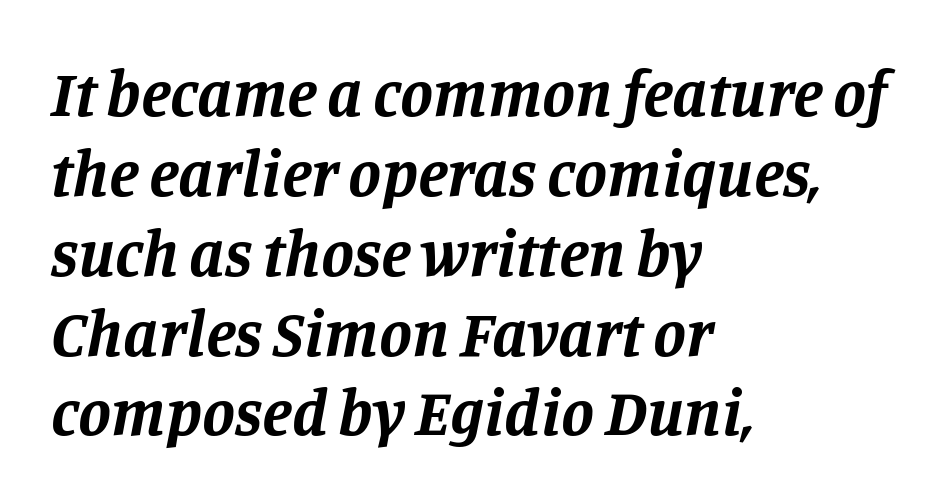
{"serif": "yes", "italic": "yes", "lean": "right", "slant_degrees": 11, "bold": "yes", "weight": "bold", "width": "normal", "stroke_contrast": "low", "x_height": "large", "monospaced": "no", "underline": "no", "align": "left", "line_spacing_ratio": 1.21, "letter_spacing": "normal", "letter_spacing_em": 0.0, "glyph_px": 66}
